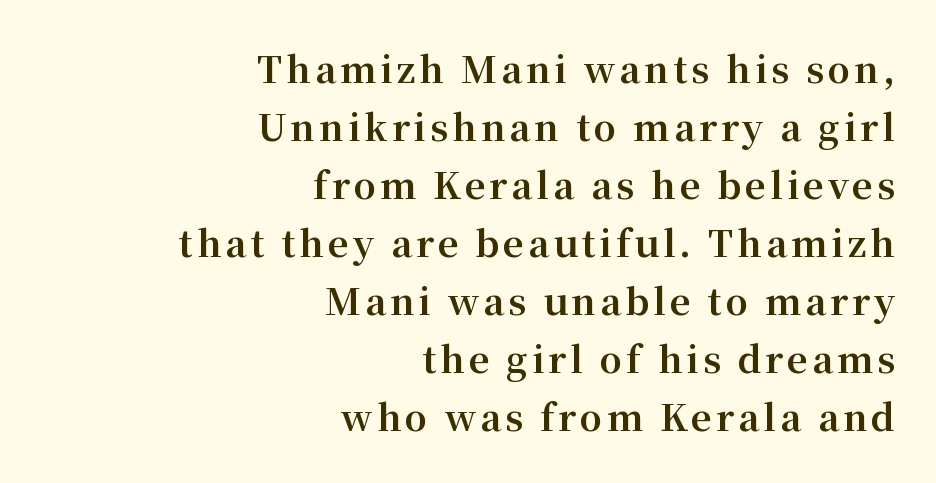
The image shows 36 px bold serif type, upright; set right-aligned, normal line spacing (1.61x), not underlined; medium stroke contrast and a medium x-height.
